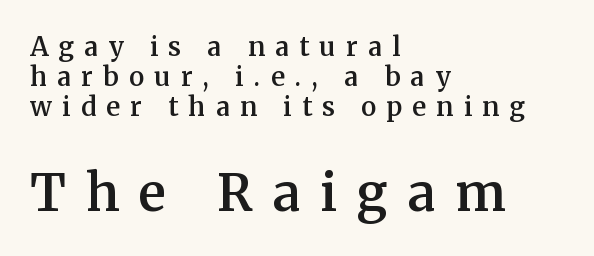
Vertical strokes here are truly vertical. Baseline-to-baseline distance is barely more than the letter height. Unmarked baselines from the first word to the last. A typesetter would call this heavily tracked-out type. The rag falls on the right side of this text block. Strokes here are thickened, but only to semibold level.
